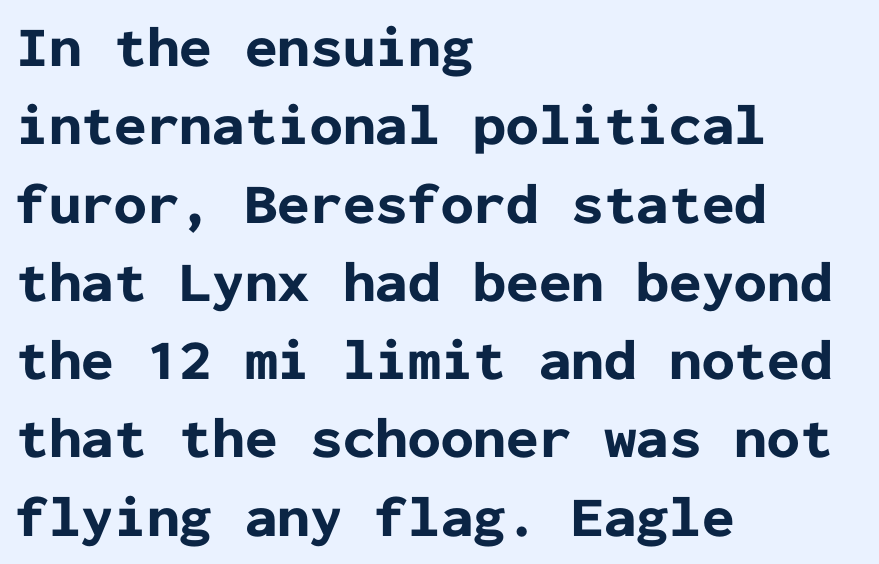
The image shows 58 px bold sans-serif type, upright, monospaced; set left-aligned, normal line spacing (1.35x), normal letter spacing, not underlined; low stroke contrast and a medium x-height.
